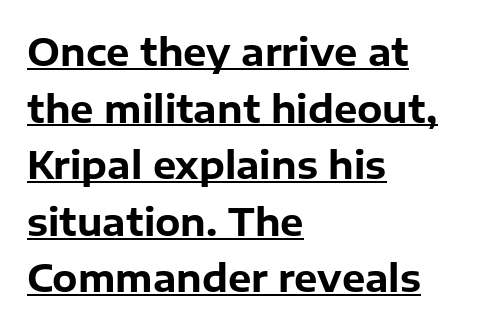
The image shows 37 px bold sans-serif type, upright; set left-aligned, normal line spacing (1.53x), normal letter spacing, underlined; low stroke contrast and a medium x-height.
